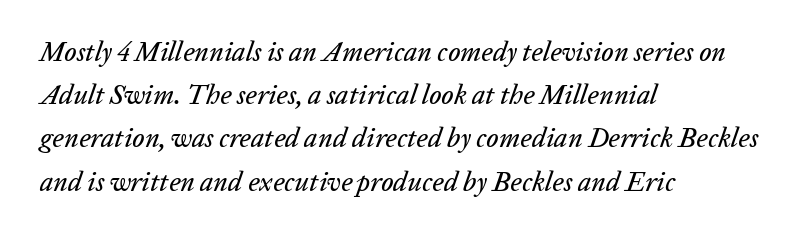
The passage is arranged the way most books set body copy — flush left. Baseline-to-baseline distance is the conventional proportion of letter height. The passage shown has conventional tracking throughout. The axis of the letterforms is tilted away from vertical. Nobody drew a line under any word here.
